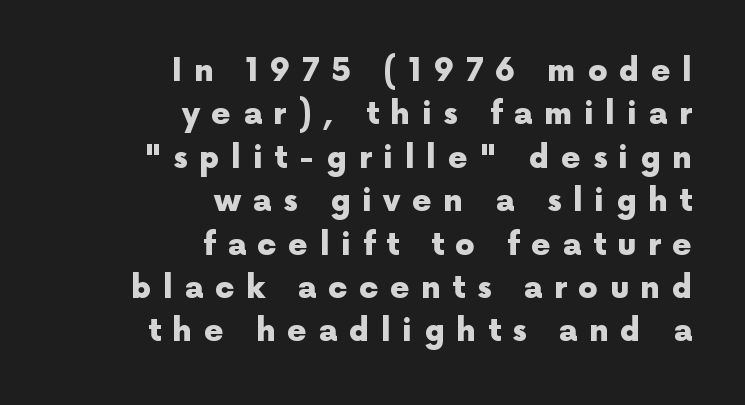
Q: Is the text bold? A: Yes.
Q: Is the text italic (slanted)? A: No, it is upright.
Q: Is the typeface a serif or a sans-serif typeface? A: Sans-serif.
Q: Is the text underlined? A: No.
Q: How is the paragraph aligned? A: Right-aligned.
Q: Is the spacing between letters normal or unusually wide? A: Unusually wide.
Q: Is the spacing between lines tight, normal or loose? A: Normal.
Q: Width (condensed, normal, or wide)? A: Normal.
Q: x-height? A: Medium.
Q: Monospaced? A: No.
